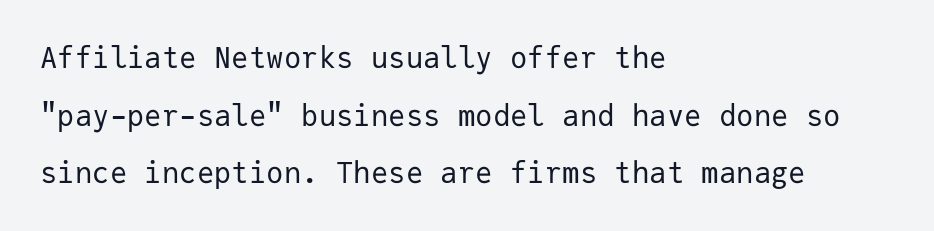
Weight: not bold — regular or lighter. Is this a sans? Yes — the strokes have no serifs. Every character here occupies the same horizontal width, giving the sample a typewriter-like rhythm. Characters remain perfectly vertical along every line.
